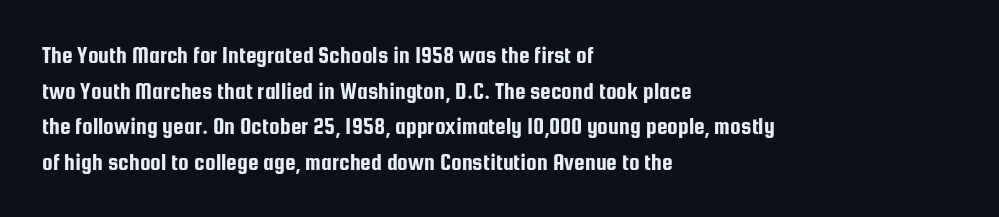
Q: Is the text italic (slanted)? A: No, it is upright.
Q: Is the text underlined? A: No.
Q: How is the paragraph aligned? A: Left-aligned.
Q: Is the spacing between letters normal or unusually wide? A: Normal.
Q: Is the spacing between lines tight, normal or loose? A: Normal.
